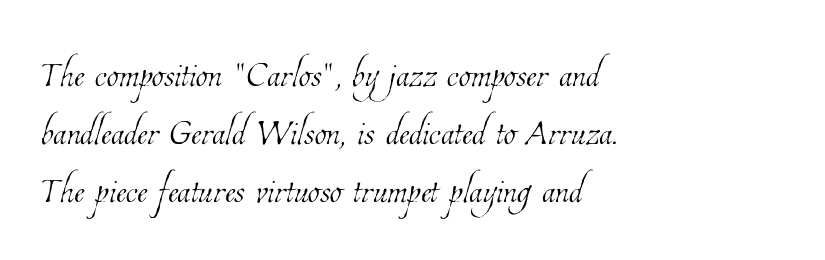
Q: Is the text bold? A: No.
Q: Is the text underlined? A: No.
Q: How is the paragraph aligned? A: Left-aligned.
Q: Is the spacing between letters normal or unusually wide? A: Normal.
Q: Width (condensed, normal, or wide)? A: Condensed.
Q: Stroke contrast? A: Low.
Q: x-height? A: Medium.
Q: Monospaced? A: No.
